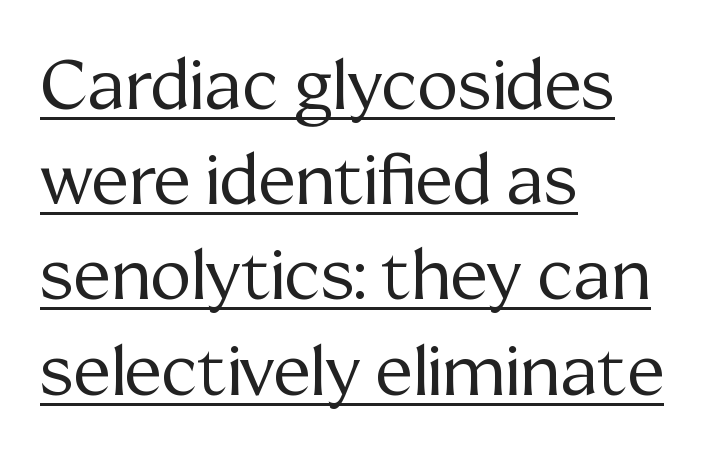
{"serif": "yes", "italic": "no", "bold": "no", "weight": "regular", "width": "normal", "stroke_contrast": "medium", "x_height": "medium", "monospaced": "no", "underline": "yes", "align": "left", "line_spacing": "normal", "line_spacing_ratio": 1.38, "letter_spacing": "normal", "letter_spacing_em": 0.0, "glyph_px": 69}
